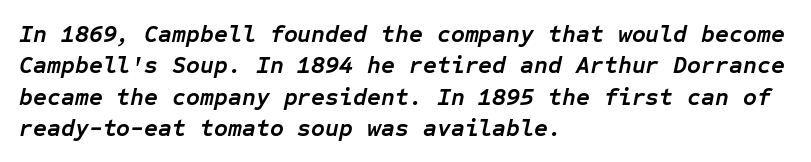
The passage shown stacks its lines at a standard gap. Compared with ordinary roman type, these characters are visibly tilted. Set as a true bold cut, around the 700 mark. Compared with typical body copy, the letter spacing here is the same. Glance below the letters and you will spot only blank space.
